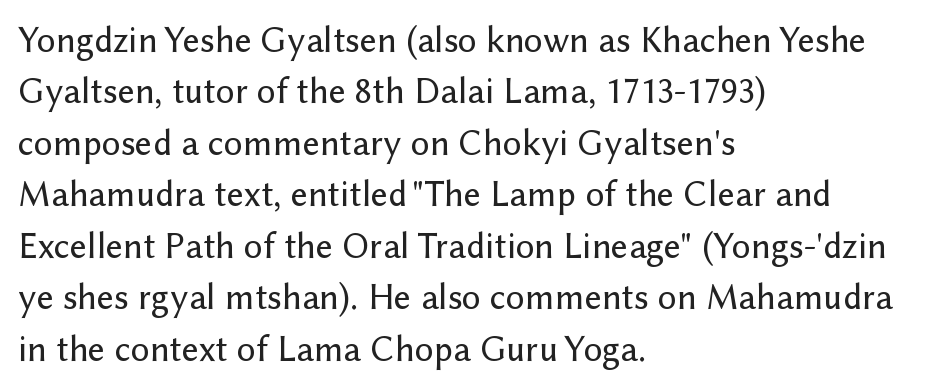
{"serif": "no", "italic": "no", "width": "normal", "stroke_contrast": "low", "x_height": "medium", "monospaced": "no", "underline": "no", "align": "left", "line_spacing": "normal", "line_spacing_ratio": 1.39, "letter_spacing": "normal", "letter_spacing_em": 0.0, "glyph_px": 37}
